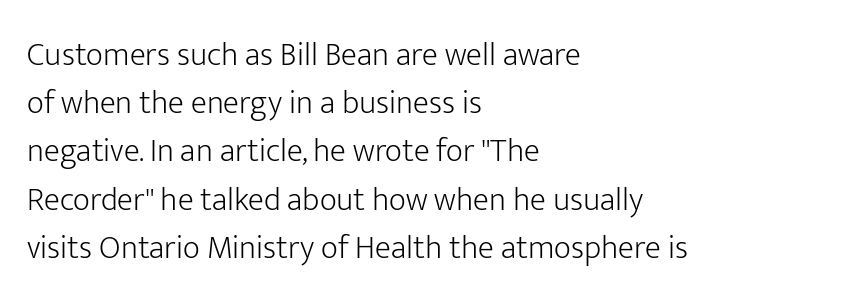
{"serif": "no", "italic": "no", "bold": "no", "weight": "light", "width": "normal", "stroke_contrast": "low", "x_height": "medium", "monospaced": "no", "underline": "no", "align": "left", "line_spacing": "normal", "line_spacing_ratio": 1.46, "letter_spacing": "normal", "letter_spacing_em": 0.0, "glyph_px": 33}
